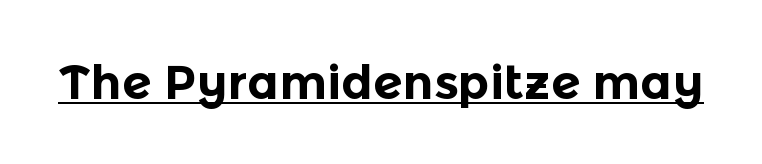
{"serif": "no", "italic": "no", "bold": "yes", "weight": "bold", "width": "normal", "x_height": "medium", "monospaced": "no", "underline": "yes", "letter_spacing": "normal", "letter_spacing_em": 0.0, "glyph_px": 48}
